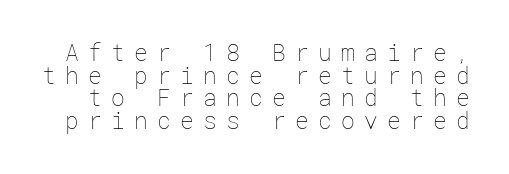
The image shows 23 px text type, upright; set tight line spacing (0.98x), unusually wide letter spacing (+0.4 em), not underlined.
